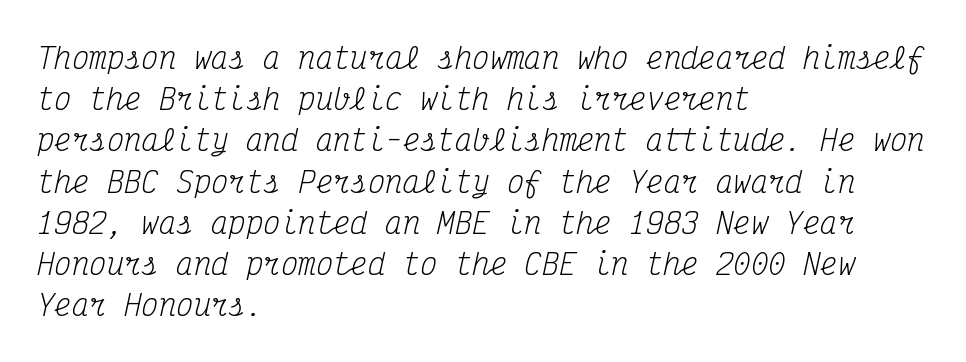
Q: Is the text bold? A: No.
Q: Is the text italic (slanted)? A: Yes, it leans right by about 12 degrees.
Q: Is the typeface a serif or a sans-serif typeface? A: Serif.
Q: Is the text underlined? A: No.
Q: How is the paragraph aligned? A: Left-aligned.
Q: Is the spacing between letters normal or unusually wide? A: Normal.
Q: Is the spacing between lines tight, normal or loose? A: Normal.
Q: Width (condensed, normal, or wide)? A: Condensed.
Q: Stroke contrast? A: Medium.
Q: x-height? A: Medium.
Q: Monospaced? A: Yes.
